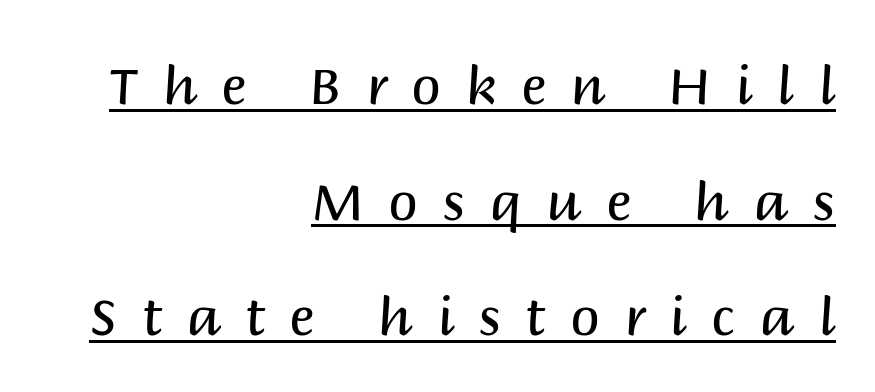
Does the type have serifs? No, each stem ends abruptly. Students, note that the glyphs here are deliberately spaced far apart. Loosely led — the rows are spread out. On a weight scale, this lands at 450 or below.
